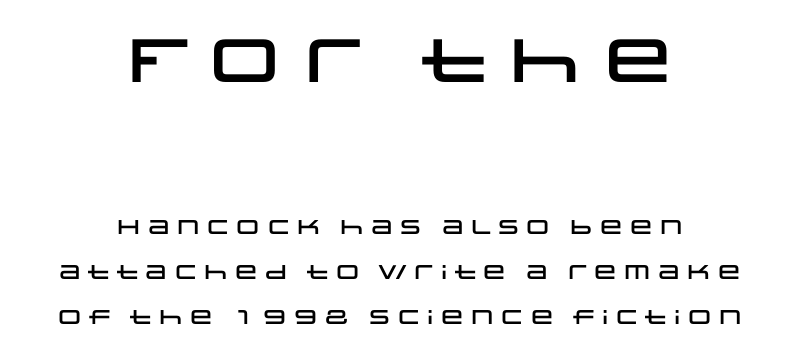
The image shows 61 px wide sans-serif type, upright; set centered, loose line spacing (2.24x), normal letter spacing, not underlined; the first (top) block is 3.05x larger; low stroke contrast and a large x-height.
